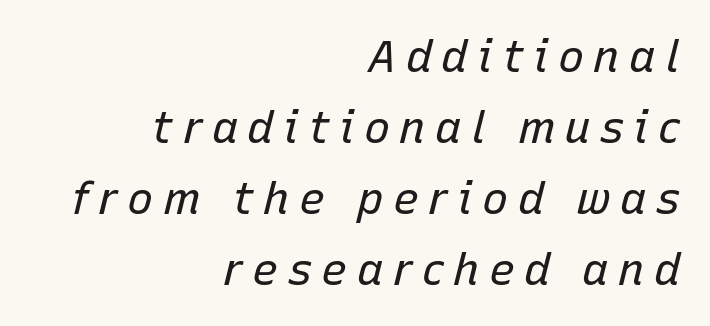
{"italic": "yes", "lean": "right", "slant_degrees": 15, "bold": "no", "weight": "regular", "width": "normal", "stroke_contrast": "low", "x_height": "medium", "monospaced": "no", "underline": "no", "align": "right", "line_spacing": "normal", "line_spacing_ratio": 1.61, "letter_spacing": "wide", "letter_spacing_em": 0.21, "glyph_px": 44}
